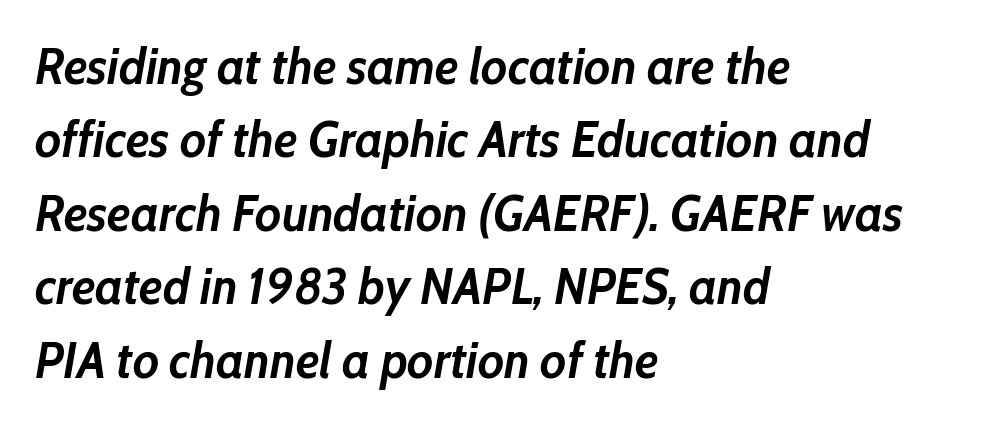
Check under the words: just untouched page. This block has exactly the height ordinary leading produces. The glyphs have the mass of a bold cut. Leftover space on each line is placed entirely after the last word.
